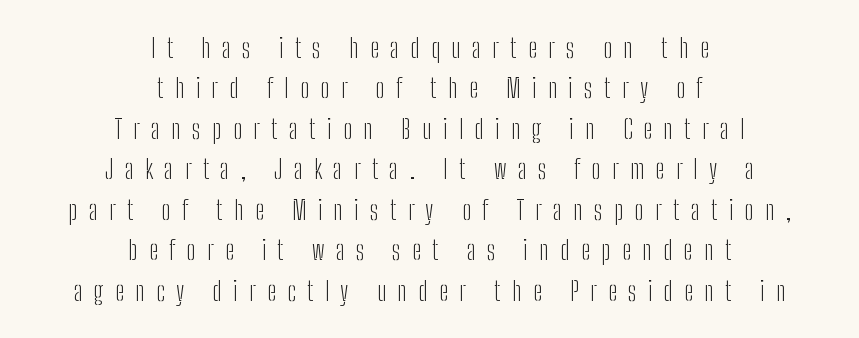
Q: Is the text bold? A: No.
Q: Is the text italic (slanted)? A: No, it is upright.
Q: Is the text underlined? A: No.
Q: How is the paragraph aligned? A: Centered.
Q: Is the spacing between letters normal or unusually wide? A: Unusually wide.
Q: Is the spacing between lines tight, normal or loose? A: Normal.
